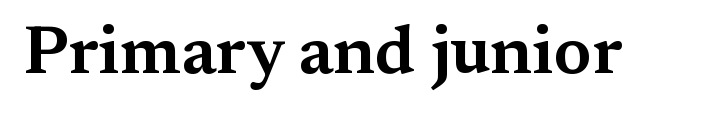
The image shows 67 px wide serif type, upright; set normal letter spacing, not underlined; medium stroke contrast and a medium x-height.
